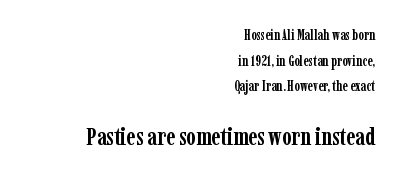
Stroke thickness is high; the sample reads as a true bold. Visually, the bottom section dominates because its glyphs are scaled up. These lines stack with their right ends in a neat column. Tracking value appears to be zero — textbook default spacing.
